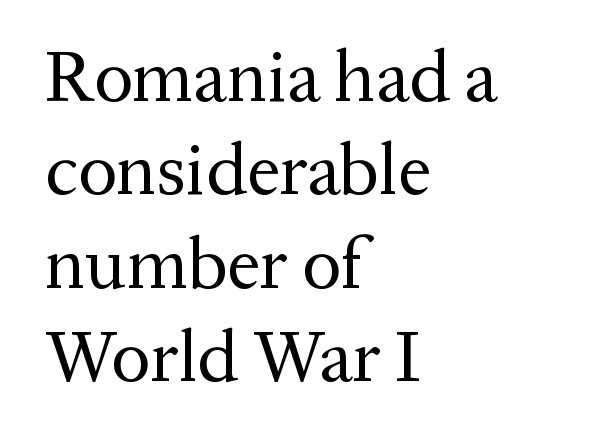
{"serif": "yes", "italic": "no", "bold": "no", "weight": "regular", "width": "normal", "stroke_contrast": "medium", "x_height": "medium", "monospaced": "no", "underline": "no", "align": "left", "line_spacing": "normal", "line_spacing_ratio": 1.28, "letter_spacing": "normal", "letter_spacing_em": 0.0, "glyph_px": 73}
